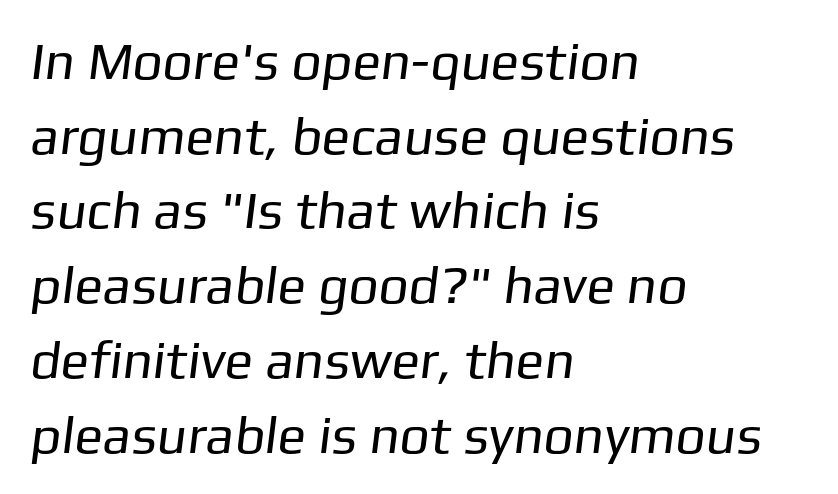
Q: Is the text bold? A: No.
Q: Is the typeface a serif or a sans-serif typeface? A: Sans-serif.
Q: Is the text underlined? A: No.
Q: How is the paragraph aligned? A: Left-aligned.
Q: Is the spacing between letters normal or unusually wide? A: Normal.
Q: Is the spacing between lines tight, normal or loose? A: Normal.
Q: Width (condensed, normal, or wide)? A: Normal.
Q: Stroke contrast? A: Low.
Q: x-height? A: Medium.
Q: Monospaced? A: No.
